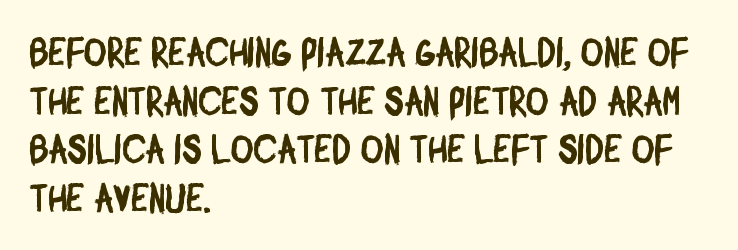
Do the characters align in a grid? No, the font is proportional. The setting favours the left margin, as ordinary paragraphs usually do. Type without underlining. Students, observe: this is what conventionally led text looks like.
